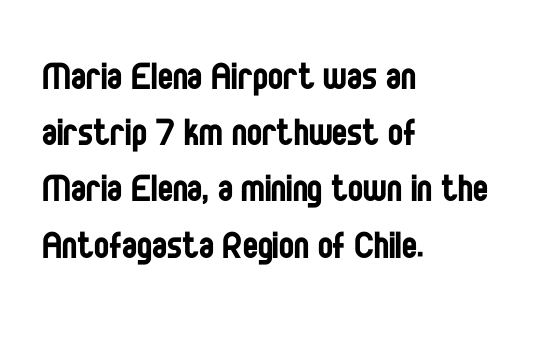
The block of text has a typical density, with ordinary space between rows. The lines in this sample share a left origin and differ only in where they stop. The glyphs are unaccompanied by any horizontal stroke below them. This sample uses plain, unmodified letter spacing. Think of a printed novel: that variable character pitch is what you see here. Letters have the restrained weight of plain body copy at most.
